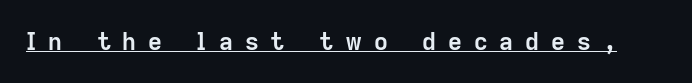
Q: Is the text bold? A: Yes.
Q: Is the text italic (slanted)? A: No, it is upright.
Q: Is the text underlined? A: Yes.
Q: Is the spacing between letters normal or unusually wide? A: Unusually wide.
